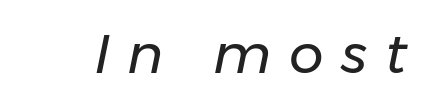
The image shows 55 px regular-weight type, italic (leaning right); set unusually wide letter spacing (+0.32 em), not underlined; low stroke contrast and a medium x-height.
